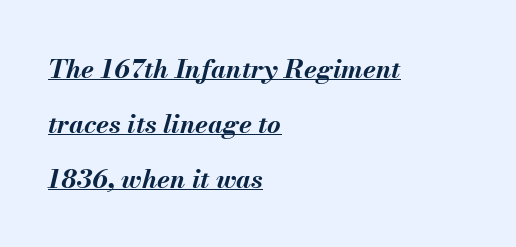
Typesetter's note: full bold, strokes at maximum text heaviness. Tall strokes in this sample are angled rather than plumb. The rag falls on the right side of this text block. This block would shrink considerably if given ordinary leading; it's expanded now. You can see a thin bar hugging the bottom of the glyphs. The tracking reads as untouched default to a designer's eye.
